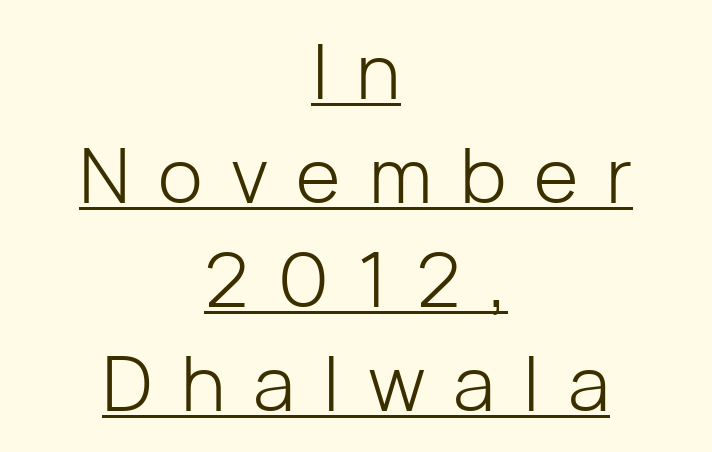
A typesetter would call this proportional, since set widths differ per character. The typeface chosen for these lines omits serifs. Quick note: not italic, upright. The face used here appears with an underline applied. Weight: regular or lighter.
